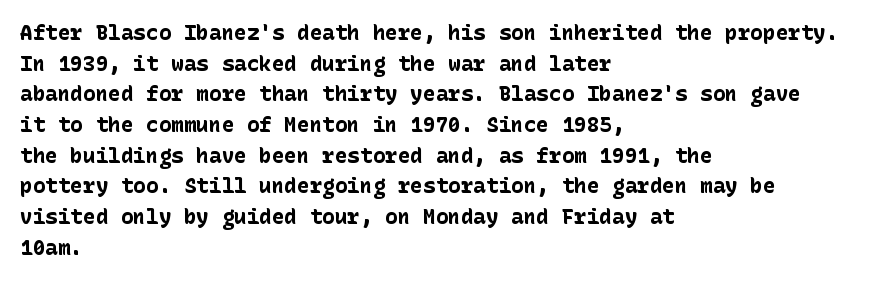
The image shows 21 px bold type, upright; set left-aligned, normal line spacing (1.46x), normal letter spacing, not underlined.
